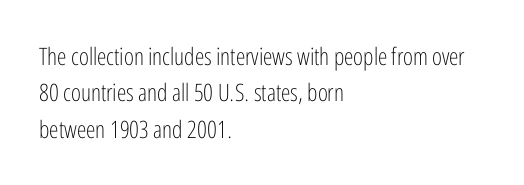
Q: Is the text bold? A: No.
Q: Is the text italic (slanted)? A: No, it is upright.
Q: Is the text underlined? A: No.
Q: How is the paragraph aligned? A: Left-aligned.
Q: Is the spacing between letters normal or unusually wide? A: Normal.
Q: Is the spacing between lines tight, normal or loose? A: Normal.
